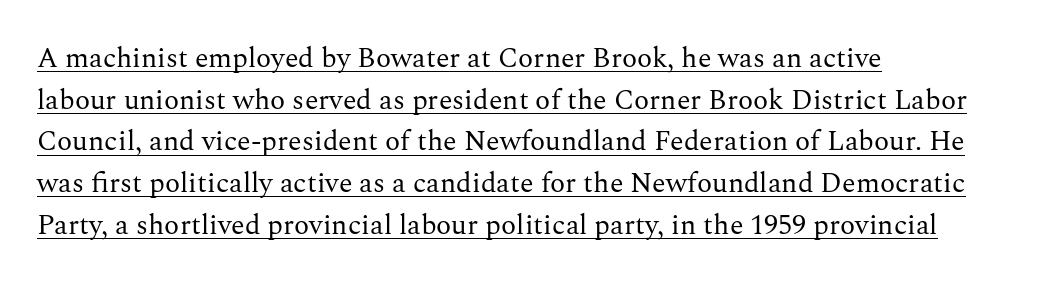
Q: Is the text bold? A: No.
Q: Is the text italic (slanted)? A: No, it is upright.
Q: Is the typeface a serif or a sans-serif typeface? A: Serif.
Q: Is the text underlined? A: Yes.
Q: How is the paragraph aligned? A: Left-aligned.
Q: Is the spacing between letters normal or unusually wide? A: Normal.
Q: Is the spacing between lines tight, normal or loose? A: Normal.
Q: Width (condensed, normal, or wide)? A: Normal.
Q: Stroke contrast? A: Medium.
Q: x-height? A: Medium.
Q: Monospaced? A: No.
